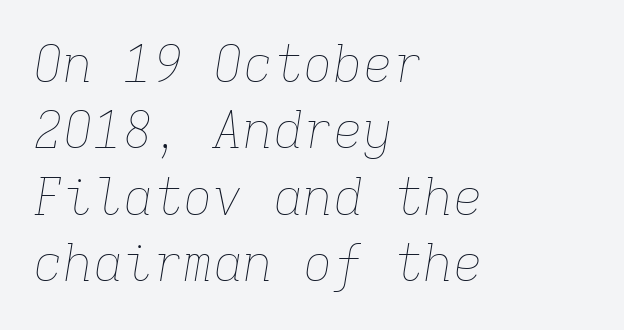
Q: Is the text bold? A: No.
Q: Is the text italic (slanted)? A: Yes, it leans right by about 9 degrees.
Q: Is the text underlined? A: No.
Q: How is the paragraph aligned? A: Left-aligned.
Q: Is the spacing between letters normal or unusually wide? A: Normal.
Q: Is the spacing between lines tight, normal or loose? A: Normal.
Q: Width (condensed, normal, or wide)? A: Normal.
Q: Stroke contrast? A: Low.
Q: x-height? A: Medium.
Q: Monospaced? A: Yes.
